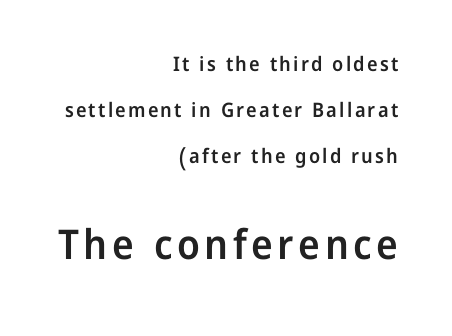
The image shows 41 px semibold sans-serif type, upright; set right-aligned, loose line spacing (2.3x), not underlined; the second (bottom) block is 2.05x larger; low stroke contrast and a medium x-height.
